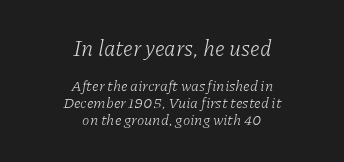
{"italic": "yes", "lean": "right", "slant_degrees": 11, "bold": "no", "underline": "no", "align": "center", "line_spacing": "tight", "line_spacing_ratio": 1.15, "letter_spacing": "normal", "letter_spacing_em": 0.0, "larger_block": "first", "size_ratio": 1.47, "glyph_px": 22}
